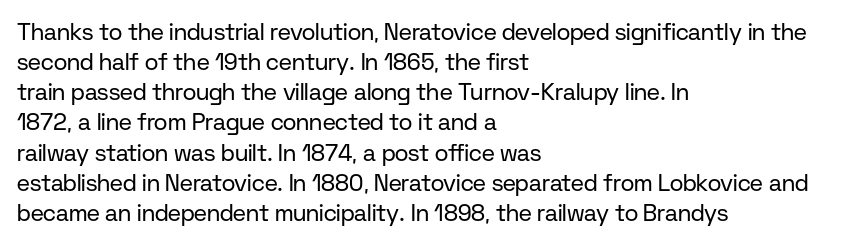
Teacher's note: observe the even left margin — that is flush-left alignment. Does extra space separate the letters? No, they use regular spacing. In terms of posture, this sample is upright. The glyphs are unaccompanied by any horizontal stroke below them. The lines sit at an ordinary, default distance from one another.
